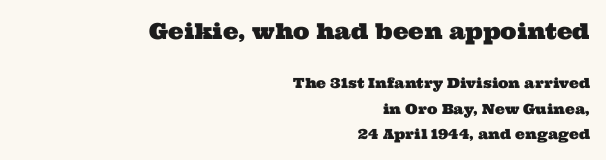
Q: Is the text underlined? A: No.
Q: How is the paragraph aligned? A: Right-aligned.
Q: Is the spacing between letters normal or unusually wide? A: Normal.
Q: Which block of text is set in a larger size, the first (top) or the second (bottom)? A: The first (top) one.
